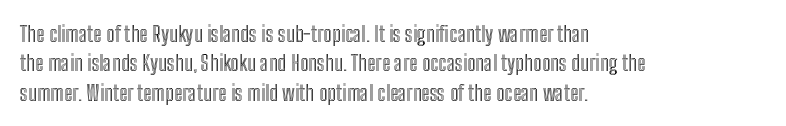
Glyph-to-glyph distance matches everyday printed text. If you drew a ruler down the left edge, every line would touch it. The letters stand upright; this is a roman face. No word sits above an underline. The line-height multiplier appears to be the usual default.
